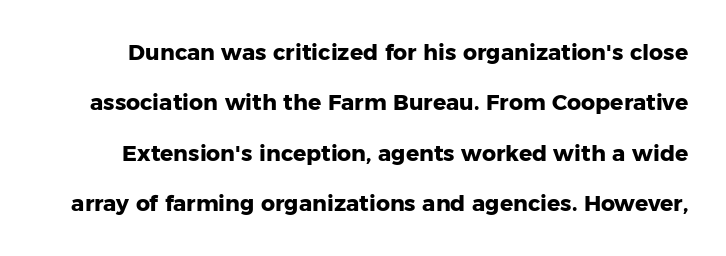
Q: Is the text bold? A: Yes.
Q: Is the text italic (slanted)? A: No, it is upright.
Q: Is the text underlined? A: No.
Q: Is the spacing between letters normal or unusually wide? A: Normal.
Q: Is the spacing between lines tight, normal or loose? A: Loose.
